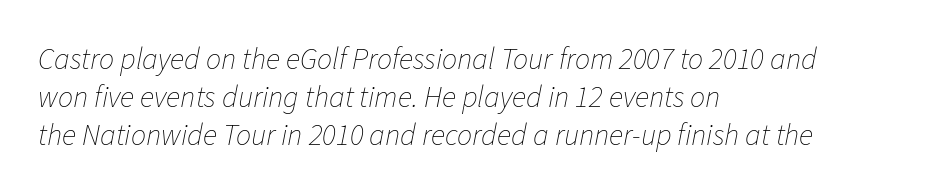
{"italic": "yes", "lean": "right", "slant_degrees": 11, "bold": "no", "weight": "thin", "width": "normal", "stroke_contrast": "low", "x_height": "medium", "monospaced": "no", "underline": "no", "align": "left", "line_spacing": "normal", "line_spacing_ratio": 1.26, "letter_spacing": "normal", "letter_spacing_em": 0.0, "glyph_px": 30}
